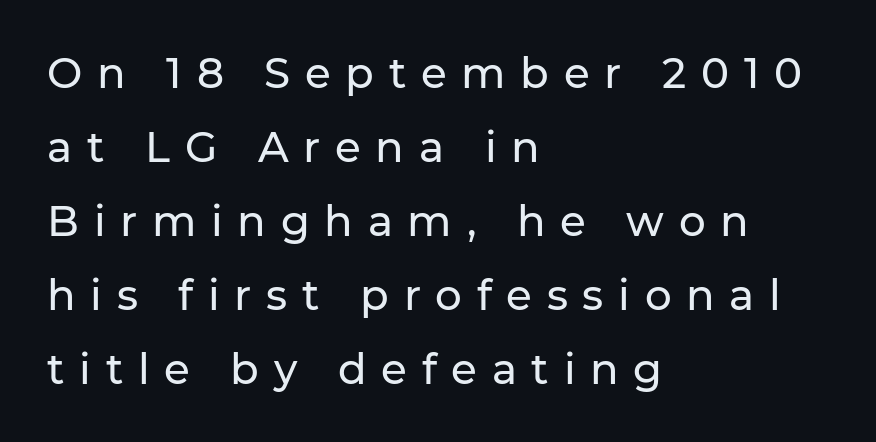
{"serif": "no", "italic": "no", "width": "normal", "stroke_contrast": "low", "x_height": "medium", "monospaced": "no", "underline": "no", "align": "left", "line_spacing_ratio": 1.76, "letter_spacing": "wide", "letter_spacing_em": 0.35, "glyph_px": 42}
